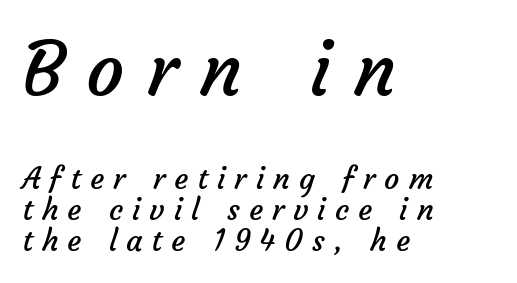
{"serif": "no", "bold": "no", "weight": "regular", "width": "normal", "stroke_contrast": "low", "x_height": "medium", "monospaced": "no", "underline": "no", "align": "left", "line_spacing": "tight", "line_spacing_ratio": 1.03, "letter_spacing": "wide", "letter_spacing_em": 0.3, "larger_block": "first", "size_ratio": 2.5, "glyph_px": 75}
